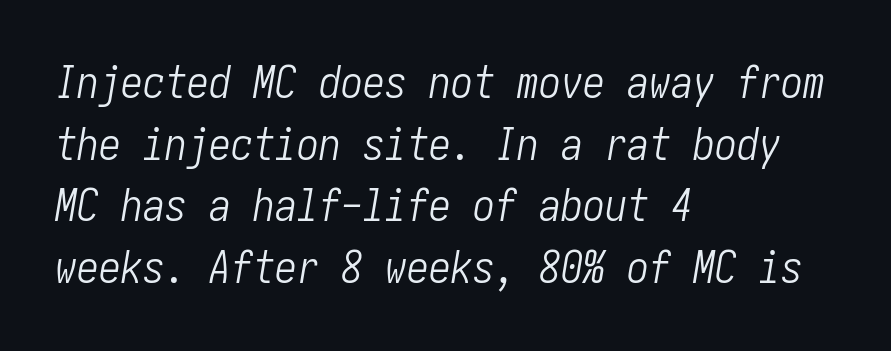
There's an unmistakable incline to the writing here. The font is comparable to plain body text, perhaps lighter. Each line starts at the same left margin while the right side varies. The leading is moderate, giving the passage an even texture. Inter-character spacing is left at the font's built-in metrics. A bare baseline throughout the passage.
